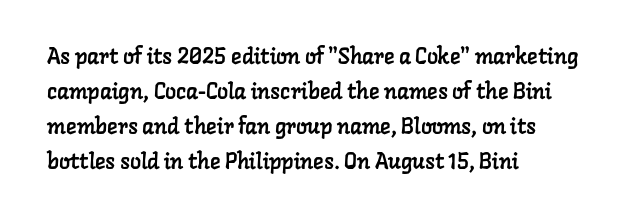
{"underline": "no", "align": "left", "line_spacing": "normal", "line_spacing_ratio": 1.59, "letter_spacing": "normal", "letter_spacing_em": 0.0, "glyph_px": 22}
